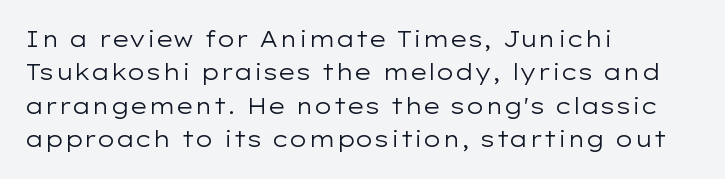
Q: Is the text bold? A: No.
Q: Is the text italic (slanted)? A: No, it is upright.
Q: Is the text underlined? A: No.
Q: How is the paragraph aligned? A: Left-aligned.
Q: Is the spacing between letters normal or unusually wide? A: Normal.
Q: Is the spacing between lines tight, normal or loose? A: Normal.
